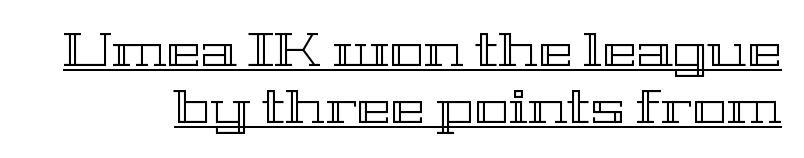
{"italic": "no", "width": "wide", "x_height": "medium", "monospaced": "no", "underline": "yes", "line_spacing_ratio": 1.24, "letter_spacing": "normal", "letter_spacing_em": 0.0, "glyph_px": 46}
